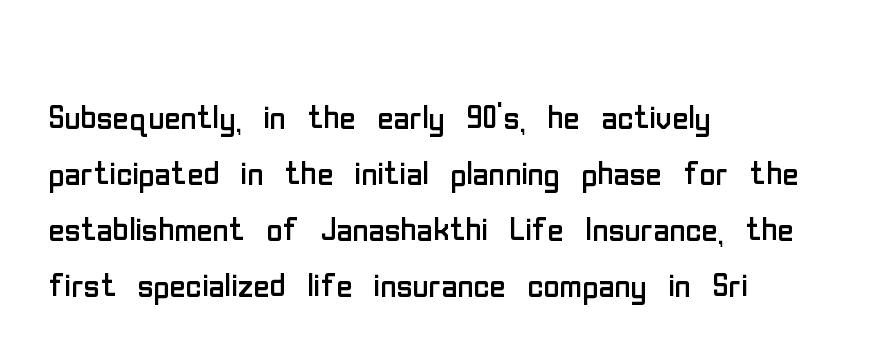
{"serif": "no", "italic": "no", "bold": "no", "weight": "regular", "width": "condensed", "stroke_contrast": "low", "x_height": "medium", "monospaced": "no", "underline": "no", "align": "left", "line_spacing": "normal", "line_spacing_ratio": 1.27, "letter_spacing": "normal", "letter_spacing_em": 0.0, "glyph_px": 44}
